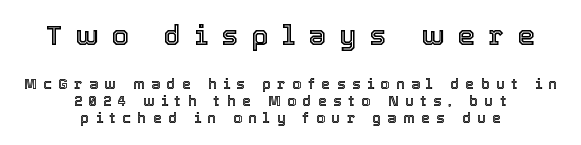
The type is letterspaced generously, with wide tracking. The lettering holds an erect, upright posture throughout. Caption: upper text group enlarged, lower text group reduced. Which margin do the lines hug? Neither — every line sits in the middle. Each letter keeps its own natural width here, so spacing adapts to shape. Any mark beneath the type? The region is blank.
